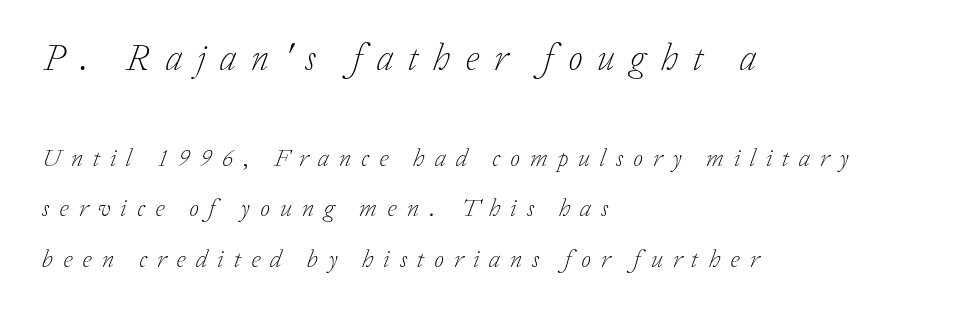
{"serif": "yes", "italic": "yes", "lean": "right", "slant_degrees": 20, "bold": "no", "weight": "light", "width": "normal", "stroke_contrast": "low", "x_height": "medium", "monospaced": "no", "underline": "no", "align": "left", "line_spacing": "loose", "line_spacing_ratio": 2.03, "letter_spacing": "wide", "letter_spacing_em": 0.4, "larger_block": "first", "size_ratio": 1.48, "glyph_px": 37}
